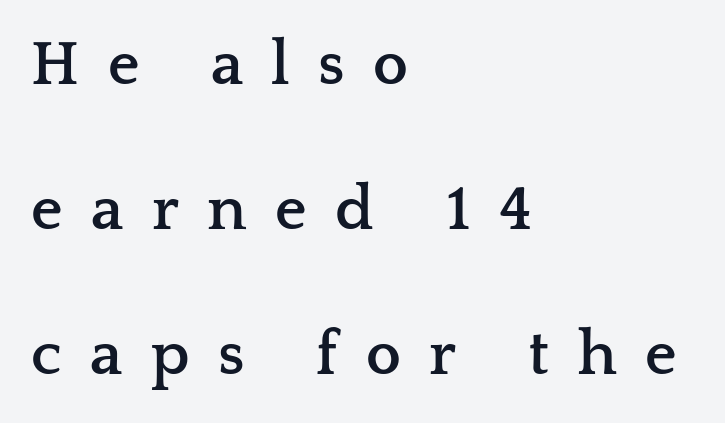
Q: Is the text bold? A: Yes.
Q: Is the text italic (slanted)? A: No, it is upright.
Q: Is the typeface a serif or a sans-serif typeface? A: Serif.
Q: Is the text underlined? A: No.
Q: How is the paragraph aligned? A: Left-aligned.
Q: Is the spacing between letters normal or unusually wide? A: Unusually wide.
Q: Is the spacing between lines tight, normal or loose? A: Loose.
Q: Width (condensed, normal, or wide)? A: Wide.
Q: Stroke contrast? A: Low.
Q: x-height? A: Medium.
Q: Monospaced? A: No.
